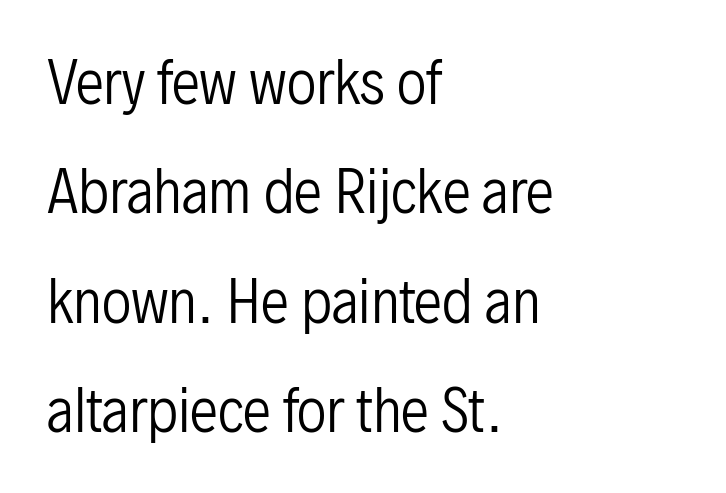
Q: Is the text bold? A: No.
Q: Is the text italic (slanted)? A: No, it is upright.
Q: Is the typeface a serif or a sans-serif typeface? A: Sans-serif.
Q: Is the text underlined? A: No.
Q: How is the paragraph aligned? A: Left-aligned.
Q: Is the spacing between letters normal or unusually wide? A: Normal.
Q: Is the spacing between lines tight, normal or loose? A: Loose.
Q: Width (condensed, normal, or wide)? A: Condensed.
Q: Stroke contrast? A: Low.
Q: x-height? A: Medium.
Q: Monospaced? A: No.
